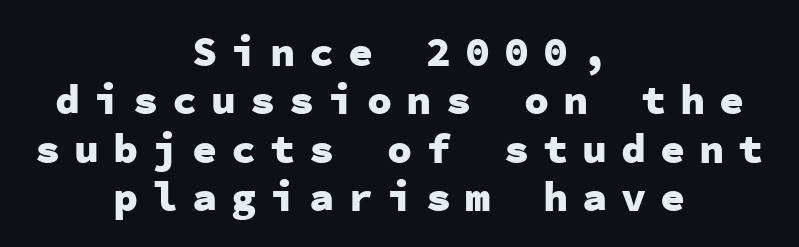
{"serif": "no", "italic": "no", "bold": "yes", "weight": "heavy", "width": "normal", "stroke_contrast": "low", "x_height": "medium", "monospaced": "yes", "underline": "no", "align": "center", "line_spacing": "tight", "line_spacing_ratio": 1.15, "letter_spacing": "wide", "letter_spacing_em": 0.33, "glyph_px": 42}
